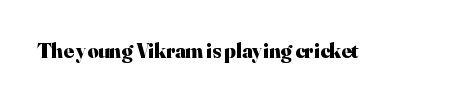
{"italic": "no", "bold": "yes", "underline": "no", "letter_spacing": "normal", "letter_spacing_em": 0.0, "glyph_px": 21}
